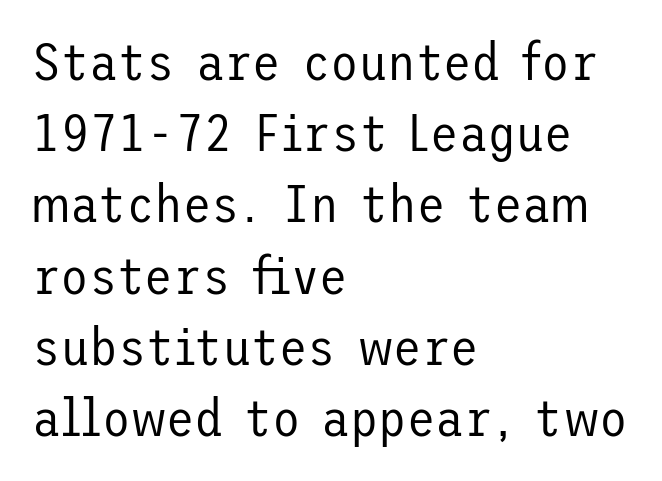
The ragged edge is on the right, which tells us the setting is flush left. Decoration check: the copy has no underline. Note: no serifs on the glyphs. The cut favours lightness, reaching ordinary text weight at its darkest. No extra tracking has been applied to these lines.
